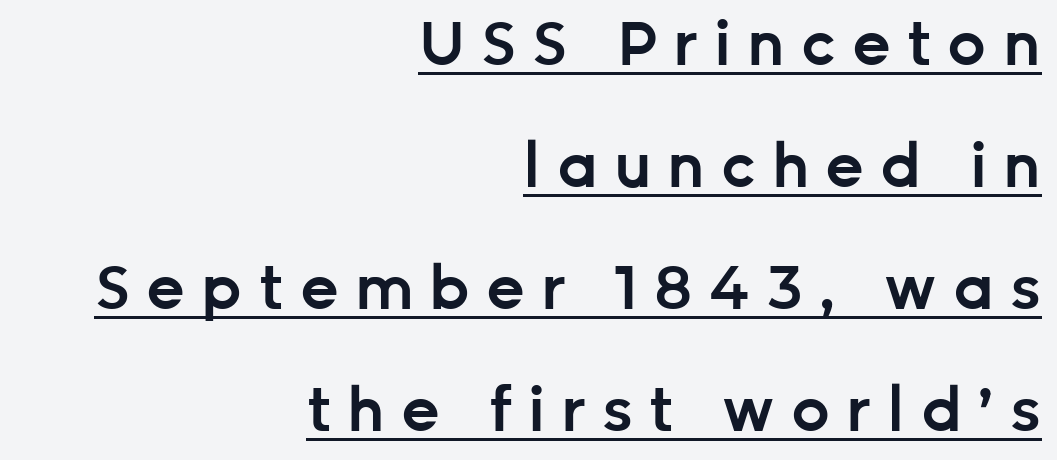
{"serif": "no", "italic": "no", "bold": "semi", "weight": "semibold", "width": "normal", "stroke_contrast": "low", "x_height": "medium", "monospaced": "no", "underline": "yes", "align": "right", "line_spacing": "loose", "line_spacing_ratio": 2.0, "letter_spacing": "wide", "letter_spacing_em": 0.26, "glyph_px": 61}
